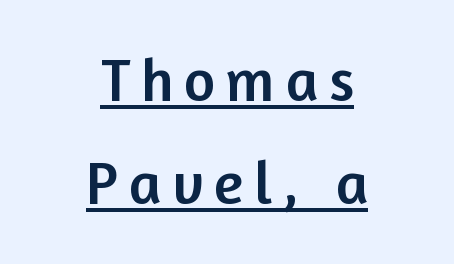
Is the block centered? Yes — each line is placed symmetrically about the middle. Do the characters align in a grid? No, the font is proportional. Nope, no serifs anywhere on these letters. Compared with undecorated copy, this sample adds a rule below the words. It's the straight-up-and-down kind of type.
